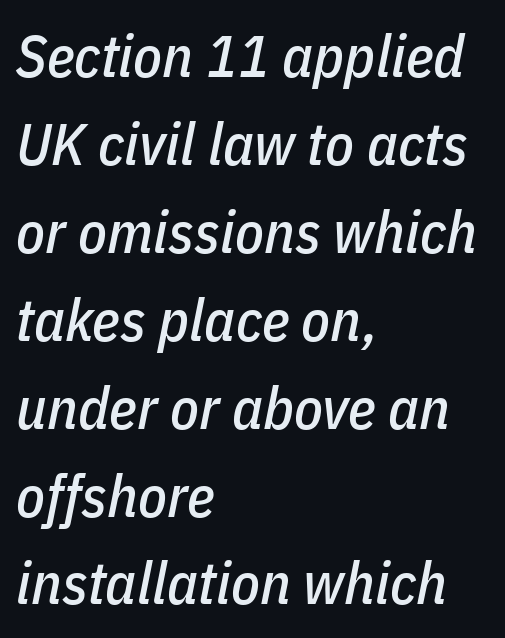
Q: Is the text italic (slanted)? A: Yes, it leans right by about 11 degrees.
Q: Is the text underlined? A: No.
Q: How is the paragraph aligned? A: Left-aligned.
Q: Is the spacing between letters normal or unusually wide? A: Normal.
Q: Is the spacing between lines tight, normal or loose? A: Normal.
Q: Width (condensed, normal, or wide)? A: Condensed.
Q: Stroke contrast? A: Low.
Q: x-height? A: Medium.
Q: Monospaced? A: No.
